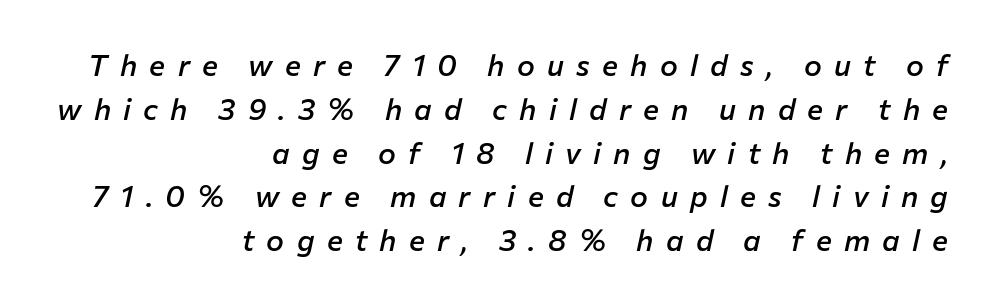
Q: Is the text bold? A: Semi-bold.
Q: Is the text italic (slanted)? A: Yes, it leans right by about 12 degrees.
Q: Is the text underlined? A: No.
Q: How is the paragraph aligned? A: Right-aligned.
Q: Is the spacing between letters normal or unusually wide? A: Unusually wide.
Q: Is the spacing between lines tight, normal or loose? A: Normal.
Q: Width (condensed, normal, or wide)? A: Normal.
Q: Stroke contrast? A: Low.
Q: x-height? A: Medium.
Q: Monospaced? A: No.
